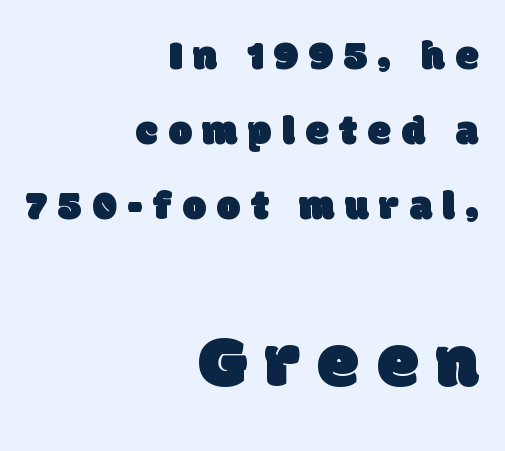
Q: Is the typeface a serif or a sans-serif typeface? A: Sans-serif.
Q: Is the text underlined? A: No.
Q: How is the paragraph aligned? A: Right-aligned.
Q: Is the spacing between letters normal or unusually wide? A: Unusually wide.
Q: Which block of text is set in a larger size, the first (top) or the second (bottom)? A: The second (bottom) one.
Q: Width (condensed, normal, or wide)? A: Normal.
Q: Stroke contrast? A: Low.
Q: x-height? A: Large.
Q: Monospaced? A: No.
